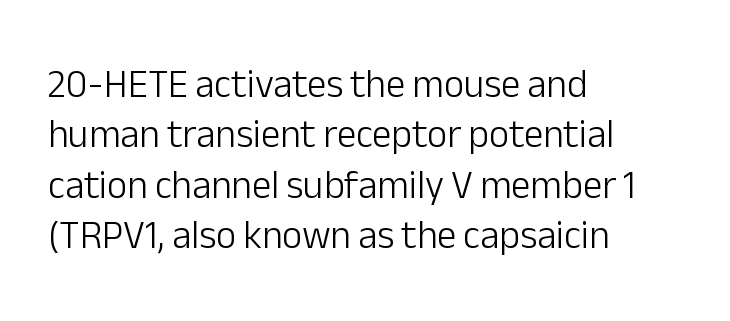
{"serif": "no", "italic": "no", "bold": "no", "weight": "light", "width": "normal", "stroke_contrast": "low", "x_height": "medium", "monospaced": "no", "underline": "no", "align": "left", "line_spacing": "normal", "line_spacing_ratio": 1.29, "letter_spacing": "normal", "letter_spacing_em": 0.0, "glyph_px": 39}
